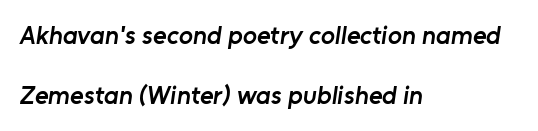
The image shows 26 px text type; set left-aligned, loose line spacing (2.31x), normal letter spacing, not underlined.
